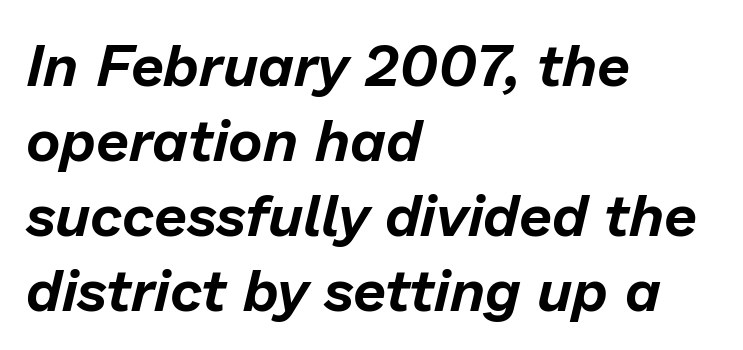
The passage shown leans; its letterforms are oblique. The glyphs are unaccompanied by any horizontal stroke below them. These lines are rendered in a variable-pitch font. The rag falls on the right side of this text block. Line spacing here is normal.
